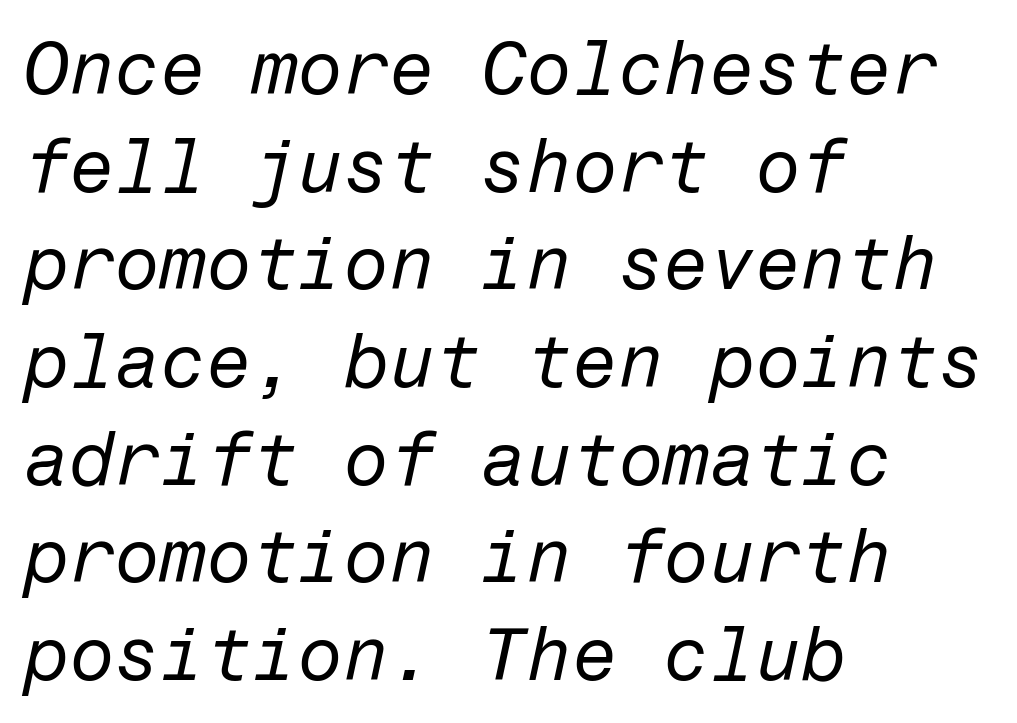
The image shows 74 px regular-weight type, italic (leaning right); set left-aligned, normal line spacing (1.32x), normal letter spacing, not underlined; low stroke contrast and a medium x-height.
